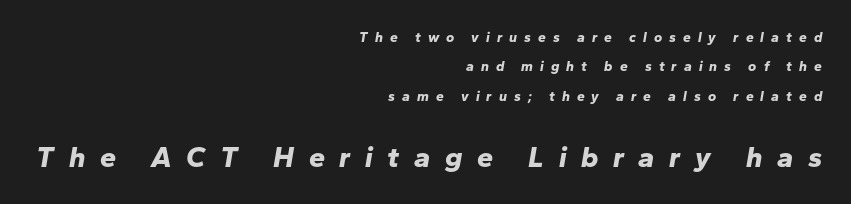
{"italic": "yes", "lean": "right", "slant_degrees": 10, "bold": "yes", "weight": "bold", "width": "normal", "stroke_contrast": "low", "x_height": "medium", "monospaced": "no", "underline": "no", "align": "right", "line_spacing": "loose", "line_spacing_ratio": 2.09, "letter_spacing": "wide", "letter_spacing_em": 0.5, "larger_block": "second", "size_ratio": 2.07, "glyph_px": 29}
